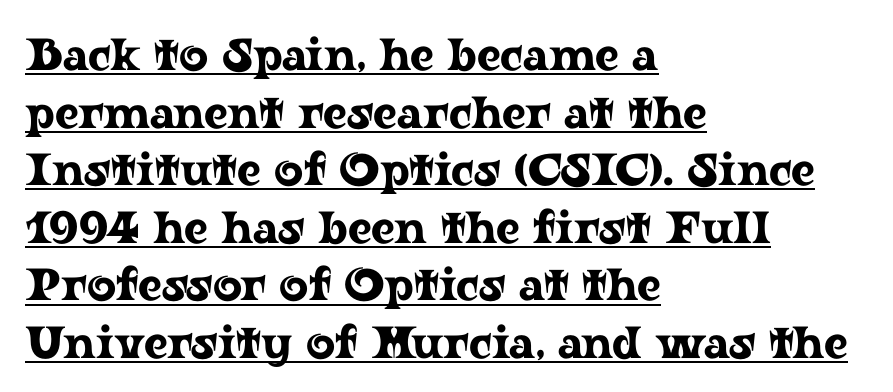
{"serif": "yes", "italic": "no", "width": "wide", "stroke_contrast": "low", "x_height": "medium", "monospaced": "no", "underline": "yes", "align": "left", "line_spacing": "normal", "line_spacing_ratio": 1.28, "letter_spacing": "normal", "letter_spacing_em": 0.0, "glyph_px": 45}
